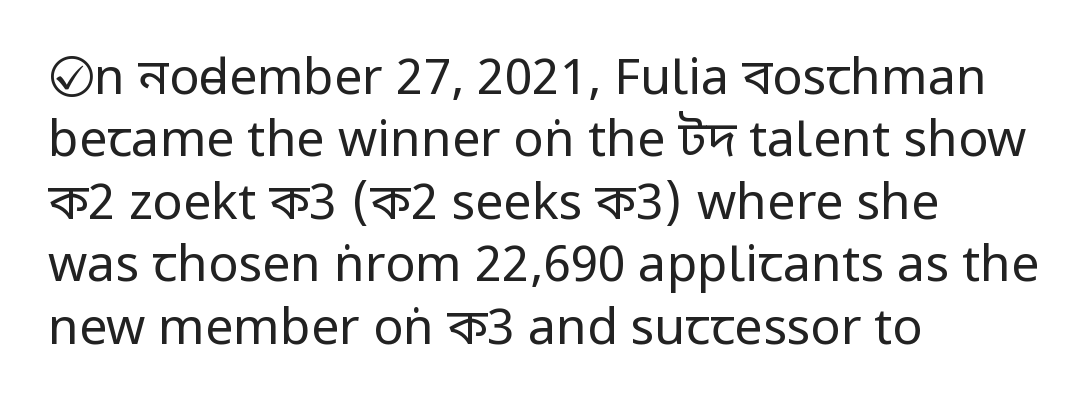
Q: Is the text bold? A: No.
Q: Is the text italic (slanted)? A: No, it is upright.
Q: Is the typeface a serif or a sans-serif typeface? A: Sans-serif.
Q: Is the text underlined? A: No.
Q: How is the paragraph aligned? A: Left-aligned.
Q: Is the spacing between letters normal or unusually wide? A: Normal.
Q: Is the spacing between lines tight, normal or loose? A: Normal.
Q: Width (condensed, normal, or wide)? A: Condensed.
Q: Stroke contrast? A: Low.
Q: x-height? A: Large.
Q: Monospaced? A: No.
